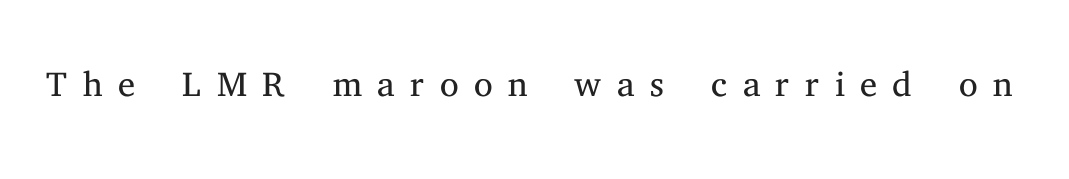
Q: Is the text bold? A: No.
Q: Is the text italic (slanted)? A: No, it is upright.
Q: Is the typeface a serif or a sans-serif typeface? A: Serif.
Q: Is the text underlined? A: No.
Q: Is the spacing between letters normal or unusually wide? A: Unusually wide.
Q: Width (condensed, normal, or wide)? A: Normal.
Q: Stroke contrast? A: Medium.
Q: x-height? A: Medium.
Q: Monospaced? A: No.
